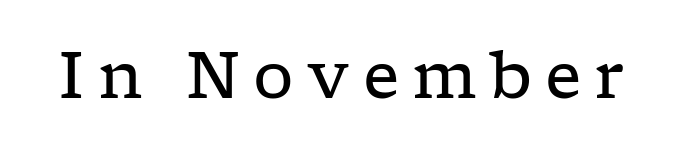
{"serif": "yes", "italic": "no", "bold": "no", "weight": "regular", "width": "wide", "stroke_contrast": "low", "x_height": "medium", "monospaced": "no", "underline": "no", "letter_spacing": "wide", "letter_spacing_em": 0.2, "glyph_px": 64}
